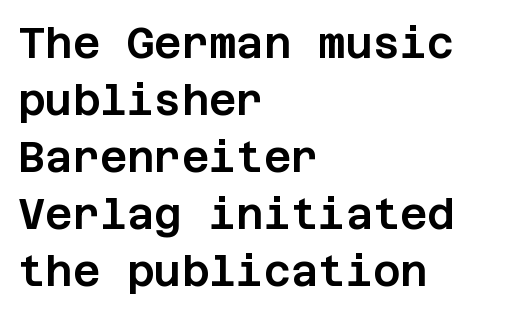
The image shows 42 px sans-serif type, upright; set left-aligned, normal line spacing (1.36x), normal letter spacing, not underlined; low stroke contrast and a large x-height.
